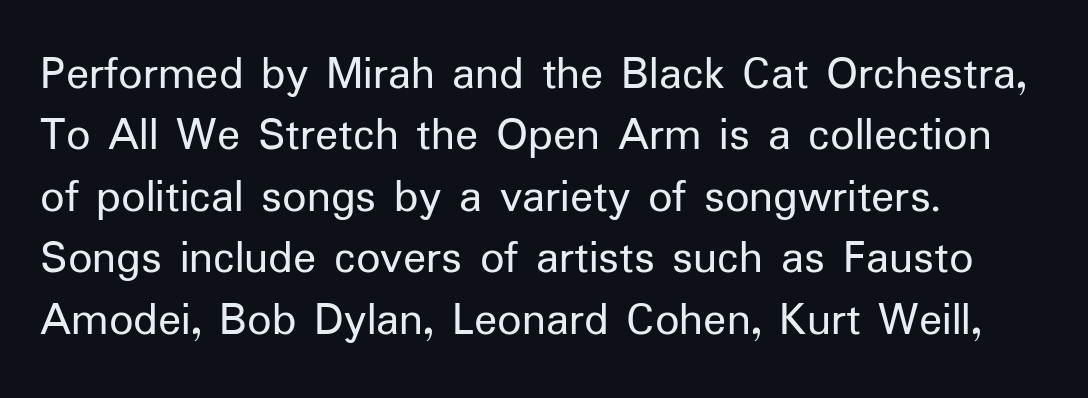
The axis of the letterforms is exactly vertical. Bare-footed words on every line. Nothing heavy about these letters — not bold at all. Is this a sans? Yes — the strokes have no serifs. Each letter keeps its own natural width here, so spacing adapts to shape. This rendering uses left alignment, leaving the right contour irregular.
